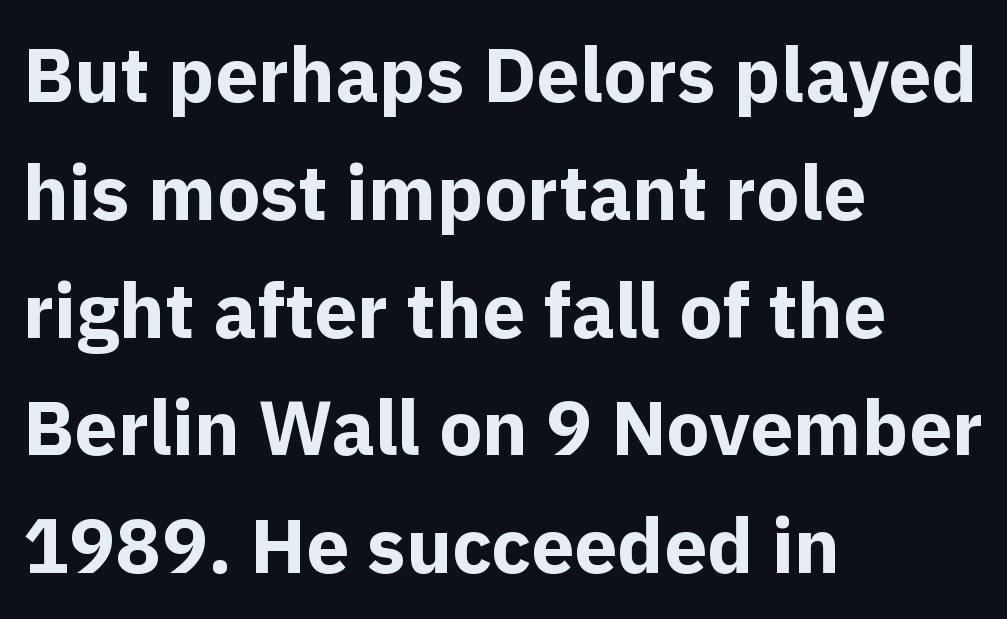
The image shows 77 px bold sans-serif type, upright; set left-aligned, normal line spacing (1.53x), normal letter spacing, not underlined; a medium x-height.
